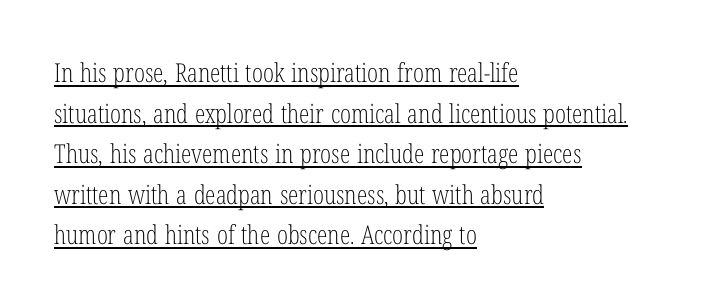
Q: Is the text bold? A: No.
Q: Is the text italic (slanted)? A: No, it is upright.
Q: Is the text underlined? A: Yes.
Q: How is the paragraph aligned? A: Left-aligned.
Q: Is the spacing between letters normal or unusually wide? A: Normal.
Q: Is the spacing between lines tight, normal or loose? A: Normal.
